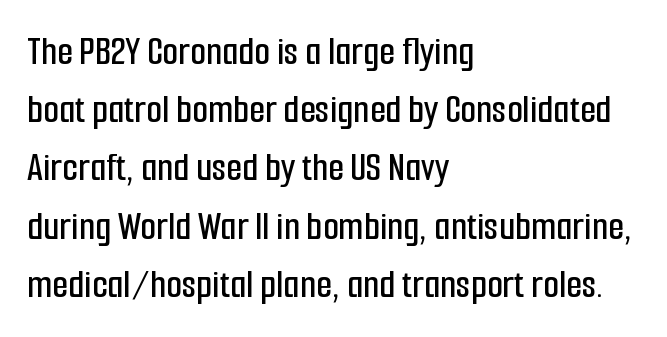
Is this a sans? Yes — the strokes have no serifs. Each letter keeps its own natural width here, so spacing adapts to shape. The font's upright variant was chosen for this text. A student would call this left alignment; a typographer would say flush left, rag right. Reading down the column, the eye jumps a familiar distance to each next line.
